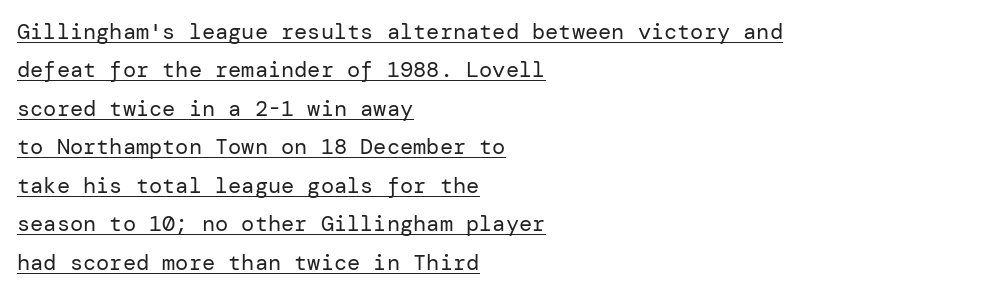
The image shows 22 px text type, upright; set left-aligned, line spacing 1.75x, normal letter spacing, underlined.
